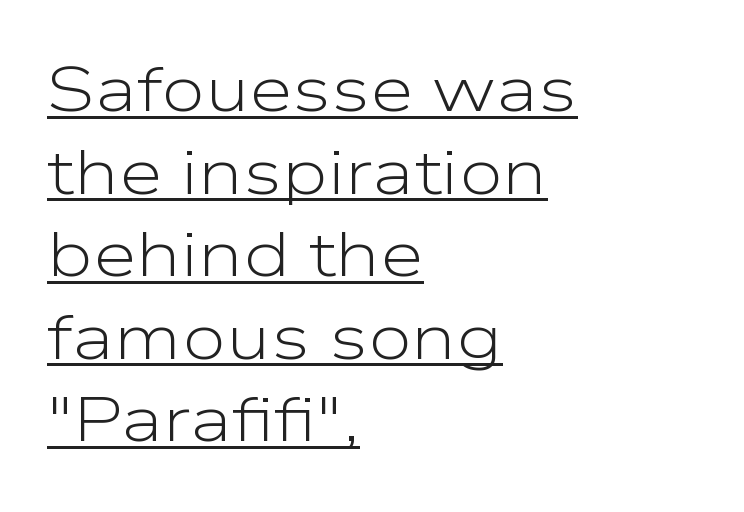
The image shows 63 px light, wide sans-serif type, upright; set left-aligned, normal line spacing (1.31x), normal letter spacing, underlined; low stroke contrast and a medium x-height.
